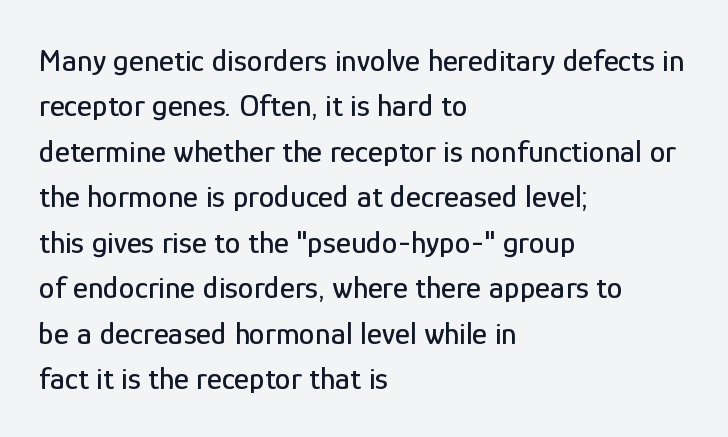
The image shows 32 px condensed sans-serif type, upright; set left-aligned, normal line spacing (1.42x), normal letter spacing, not underlined; low stroke contrast and a medium x-height.
